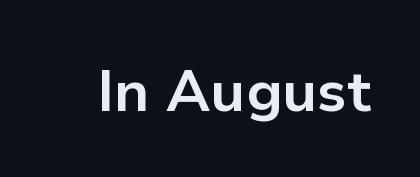
Proportional: the letters do not fall into vertical columns. These lines were composed using upright roman letters. Quick note: underline off. Look at the bottom of the vertical strokes: they stop flat, with no serifs. Look at the stroke-to-counter ratio: heavy, a bold.
